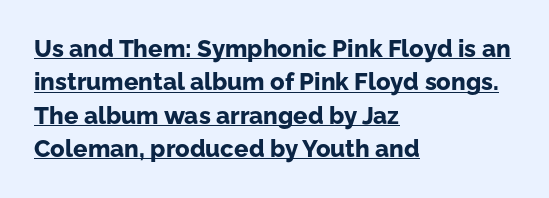
{"italic": "no", "bold": "yes", "underline": "yes", "align": "left", "line_spacing": "normal", "line_spacing_ratio": 1.39, "letter_spacing": "normal", "letter_spacing_em": 0.0, "glyph_px": 24}
